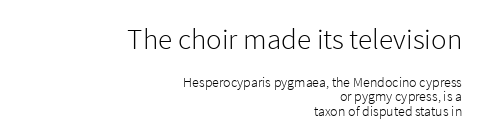
The lines are packed closely together with very little leading. The font's upright variant was chosen for this text. The lines are quadded right. The passage shown has conventional tracking throughout.
